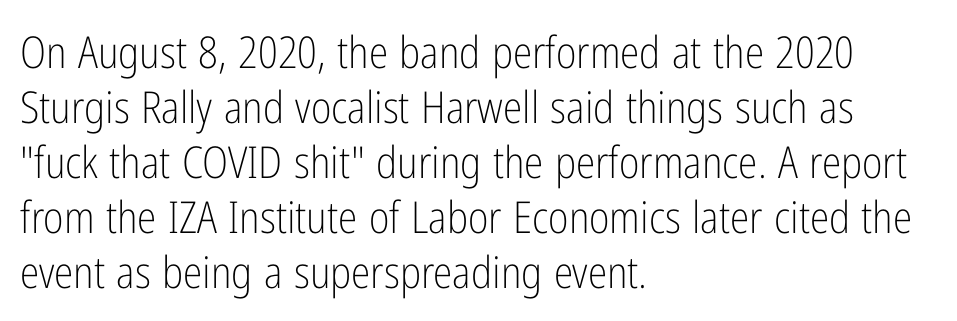
The image shows 44 px light, condensed sans-serif type, upright; set left-aligned, normal line spacing (1.25x), normal letter spacing, not underlined; low stroke contrast and a medium x-height.
